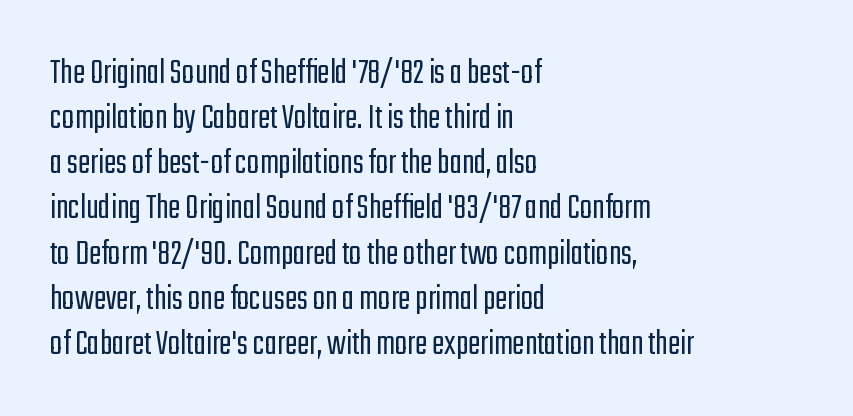
{"serif": "no", "italic": "no", "bold": "no", "weight": "light", "width": "condensed", "stroke_contrast": "low", "x_height": "medium", "monospaced": "no", "underline": "no", "align": "left", "line_spacing_ratio": 1.22, "letter_spacing": "normal", "letter_spacing_em": 0.0, "glyph_px": 37}
